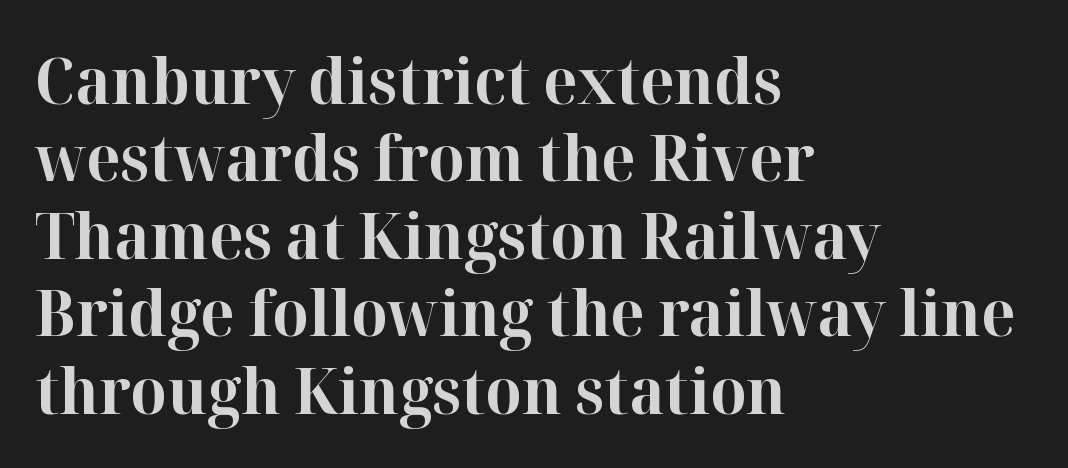
{"serif": "yes", "italic": "no", "bold": "yes", "weight": "bold", "width": "normal", "stroke_contrast": "high", "x_height": "medium", "monospaced": "no", "underline": "no", "align": "left", "line_spacing_ratio": 1.21, "letter_spacing": "normal", "letter_spacing_em": 0.0, "glyph_px": 64}
